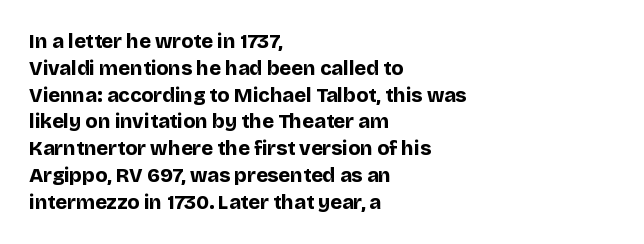
{"italic": "no", "bold": "yes", "underline": "no", "align": "left", "line_spacing": "normal", "line_spacing_ratio": 1.34, "letter_spacing": "normal", "letter_spacing_em": 0.0, "glyph_px": 20}
